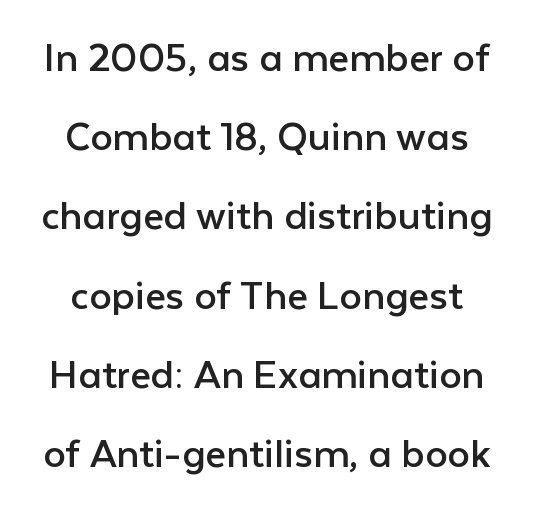
{"serif": "no", "italic": "no", "bold": "no", "weight": "regular", "width": "normal", "stroke_contrast": "low", "x_height": "medium", "monospaced": "no", "underline": "no", "line_spacing_ratio": 1.76, "letter_spacing": "normal", "letter_spacing_em": 0.0, "glyph_px": 45}
